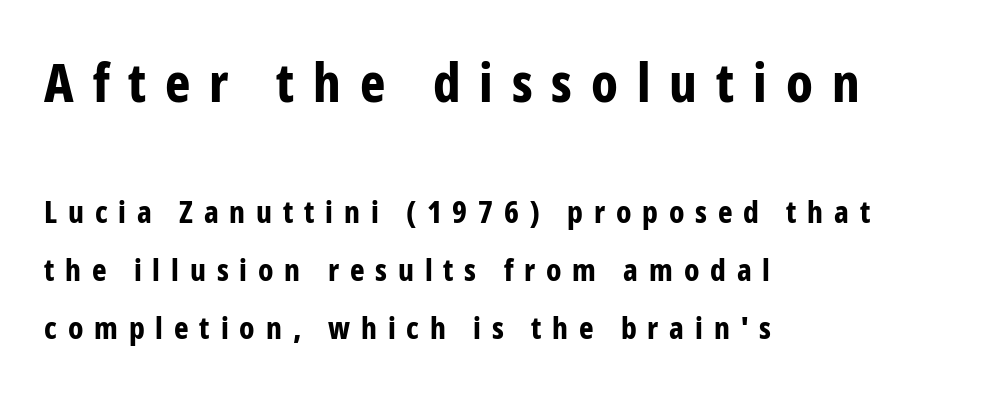
{"serif": "no", "italic": "no", "bold": "yes", "weight": "bold", "width": "condensed", "stroke_contrast": "low", "x_height": "medium", "monospaced": "no", "underline": "no", "align": "left", "line_spacing_ratio": 1.88, "letter_spacing": "wide", "letter_spacing_em": 0.35, "larger_block": "first", "size_ratio": 1.74, "glyph_px": 54}
